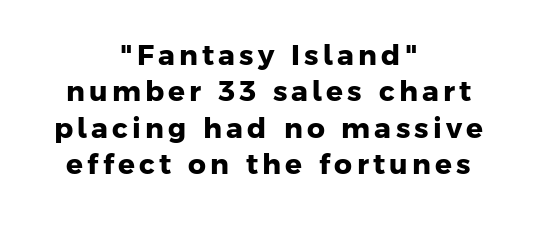
{"serif": "no", "bold": "yes", "weight": "heavy", "width": "normal", "stroke_contrast": "low", "x_height": "medium", "monospaced": "no", "underline": "no", "align": "center", "line_spacing": "normal", "line_spacing_ratio": 1.3, "glyph_px": 28}
